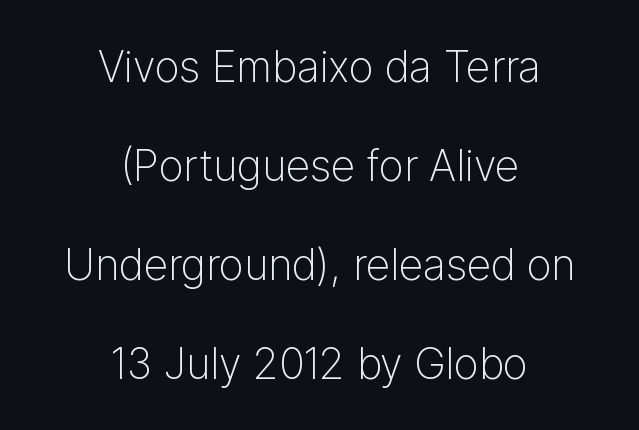
Descenders are the only things crossing below the line. It's the straight-up-and-down kind of type. No chunkiness to these letters — they're not bold. Character widths vary here, with narrow letters taking less room than wide ones. The lines in this sample share a center point and differ in where they start and stop. A typesetter would label this face a sans.
